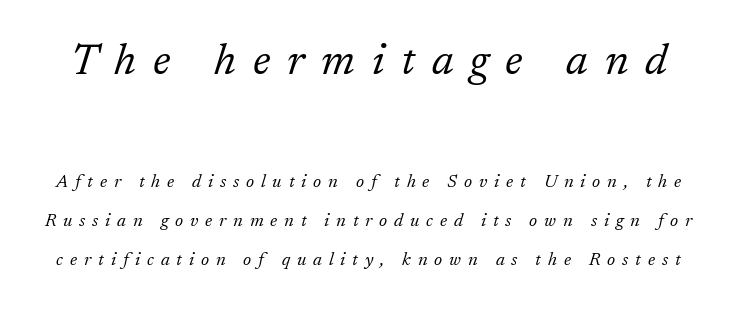
{"serif": "yes", "italic": "yes", "lean": "right", "slant_degrees": 17, "bold": "no", "weight": "light", "width": "normal", "stroke_contrast": "low", "x_height": "medium", "monospaced": "no", "underline": "no", "line_spacing": "loose", "line_spacing_ratio": 2.19, "letter_spacing": "wide", "letter_spacing_em": 0.38, "larger_block": "first", "size_ratio": 2.44, "glyph_px": 44}
